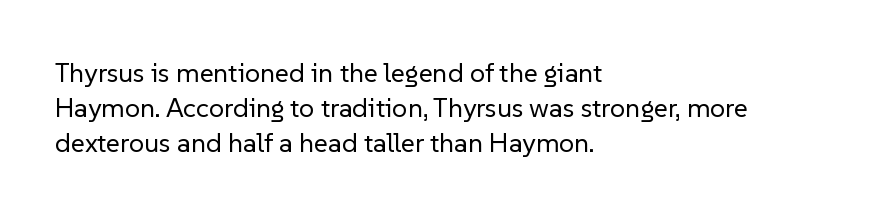
{"italic": "no", "bold": "no", "underline": "no", "align": "left", "line_spacing": "normal", "line_spacing_ratio": 1.3, "letter_spacing": "normal", "letter_spacing_em": 0.0, "glyph_px": 27}
